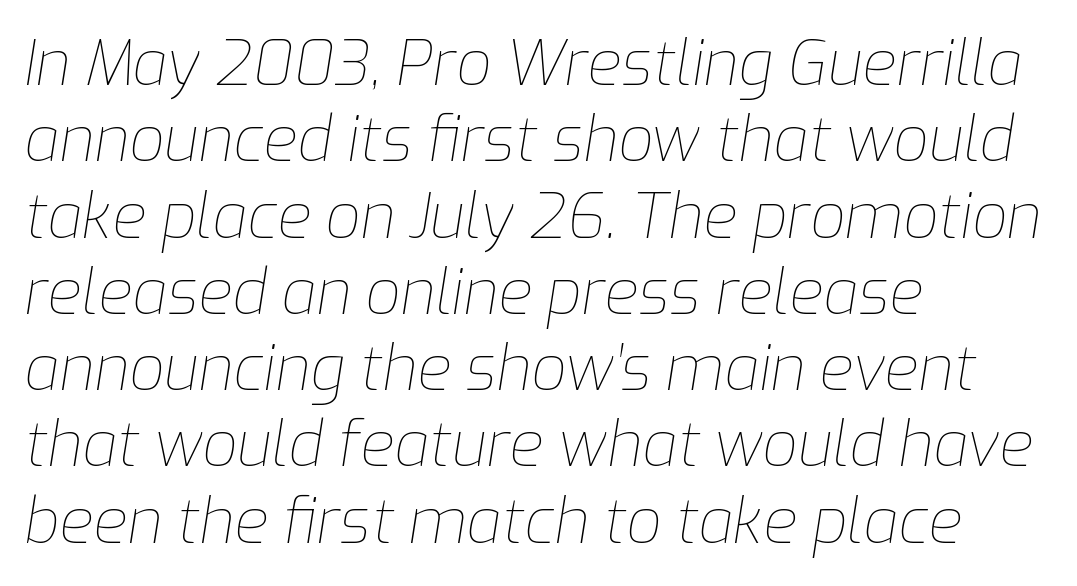
The image shows 62 px thin type, italic (leaning right); set left-aligned, line spacing 1.23x, normal letter spacing, not underlined; low stroke contrast and a medium x-height.
